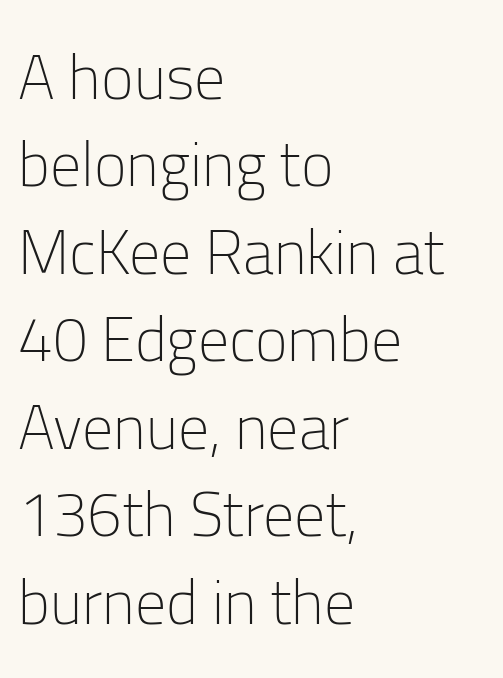
Which margin do the lines hug? The left one — the right edge is uneven. The line texture is even and compact thanks to regular tracking. Evenly set lines give the paragraph a standard silhouette. The characters display no serif detailing; their extremities are plain. Does the lettering tilt? It doesn't — this is upright. Each letter keeps its own natural width here, so spacing adapts to shape.
